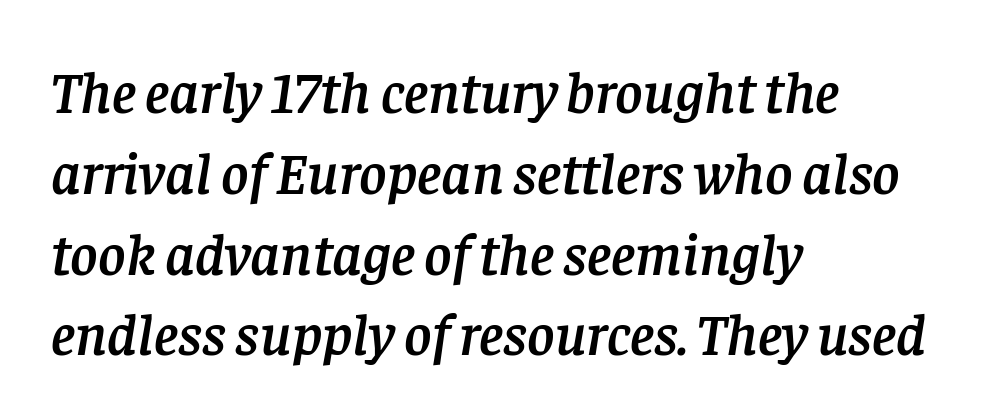
{"serif": "yes", "italic": "yes", "lean": "right", "slant_degrees": 8, "width": "normal", "stroke_contrast": "low", "x_height": "large", "monospaced": "no", "underline": "no", "align": "left", "line_spacing": "normal", "line_spacing_ratio": 1.37, "letter_spacing": "normal", "letter_spacing_em": 0.0, "glyph_px": 59}
